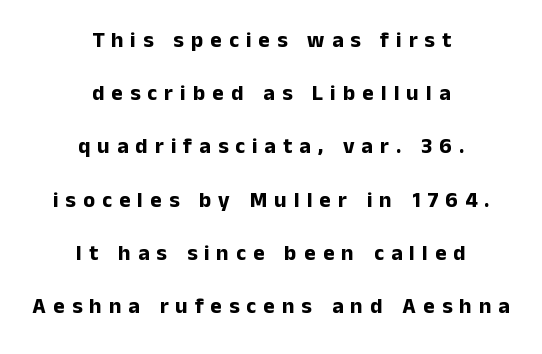
The image shows 22 px bold type, upright; set centered, loose line spacing (2.42x), unusually wide letter spacing (+0.32 em), not underlined.
